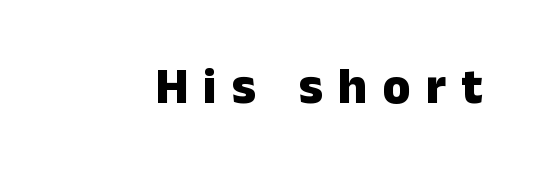
The image shows 51 px heavy sans-serif type, upright; set unusually wide letter spacing (+0.29 em), not underlined; low stroke contrast and a medium x-height.
